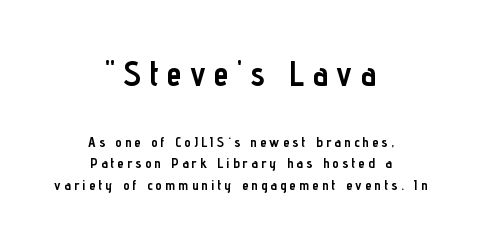
Q: Is the text bold? A: Yes.
Q: Is the text italic (slanted)? A: No, it is upright.
Q: Is the typeface a serif or a sans-serif typeface? A: Sans-serif.
Q: Is the text underlined? A: No.
Q: How is the paragraph aligned? A: Centered.
Q: Is the spacing between letters normal or unusually wide? A: Unusually wide.
Q: Is the spacing between lines tight, normal or loose? A: Normal.
Q: Which block of text is set in a larger size, the first (top) or the second (bottom)? A: The first (top) one.
Q: Width (condensed, normal, or wide)? A: Condensed.
Q: Stroke contrast? A: Low.
Q: x-height? A: Medium.
Q: Monospaced? A: No.
